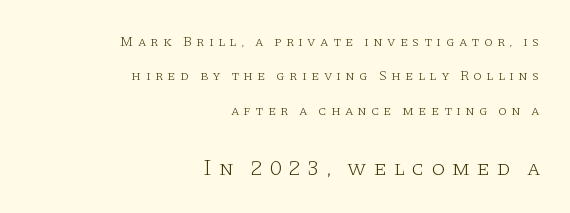
{"italic": "no", "bold": "no", "underline": "no", "align": "right", "line_spacing": "loose", "line_spacing_ratio": 2.45, "letter_spacing": "wide", "letter_spacing_em": 0.29, "larger_block": "second", "size_ratio": 1.57, "glyph_px": 22}
